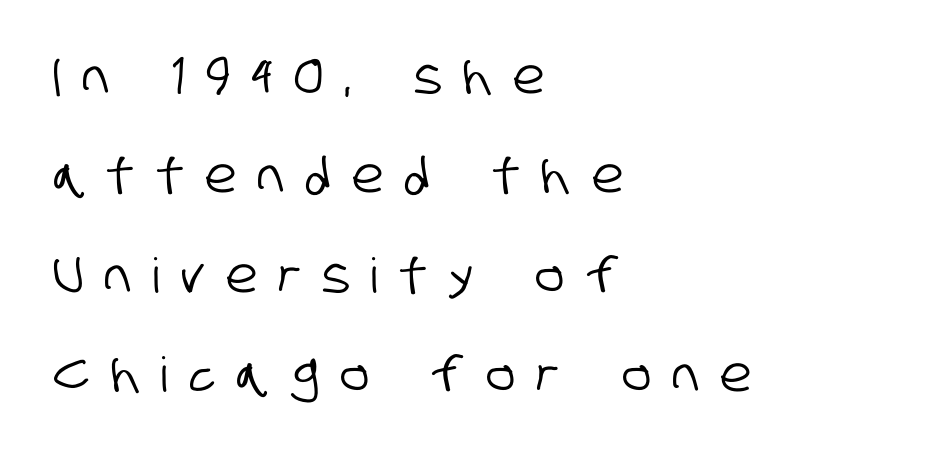
The image shows 48 px condensed sans-serif type; set left-aligned, loose line spacing (2.07x), unusually wide letter spacing (+0.45 em), not underlined; low stroke contrast and a large x-height.
